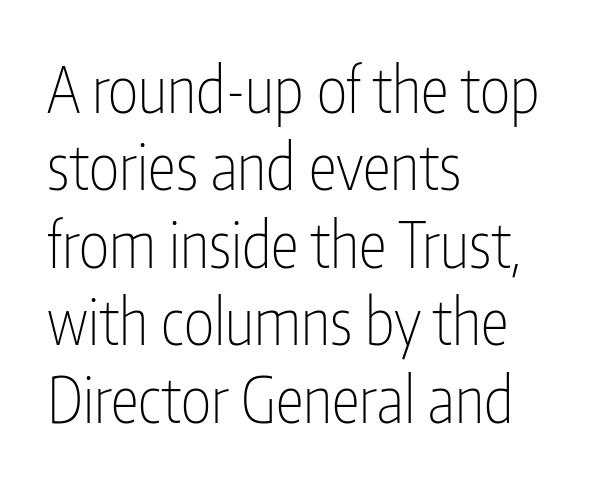
The image shows 64 px thin, condensed sans-serif type, upright; set left-aligned, line spacing 1.21x, normal letter spacing, not underlined; low stroke contrast and a medium x-height.
